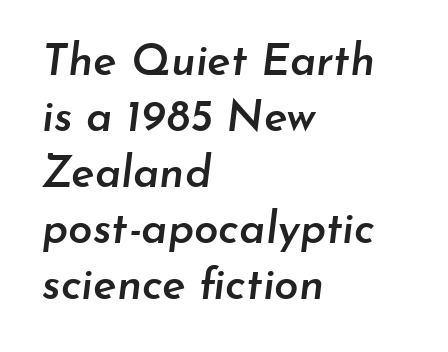
As a designer I'd log this as weight 600, semibold. The area under the type is left untouched. Is the block centered? No — it sits flush against the left margin. Slant detected: the letters are inclined. Each word holds together tightly as a unit, with standard inter-letter gaps.
